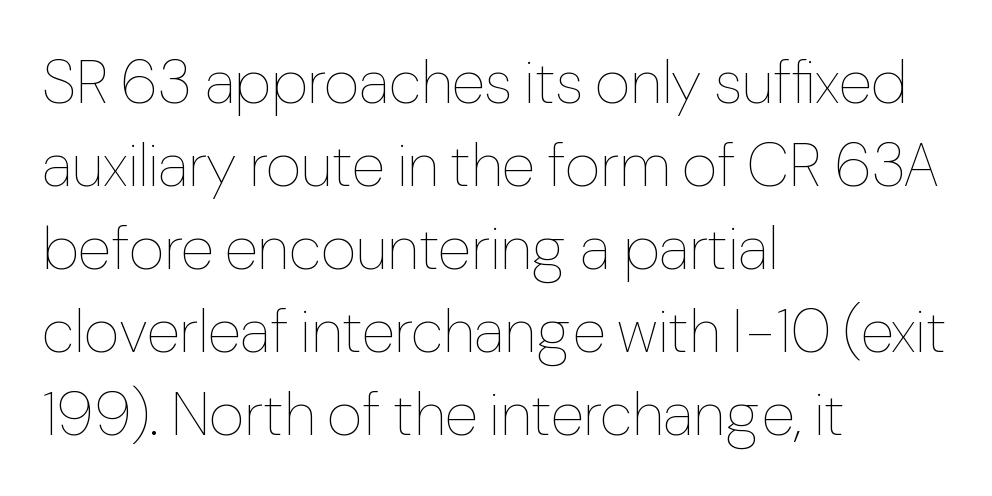
Q: Is the text bold? A: No.
Q: Is the text italic (slanted)? A: No, it is upright.
Q: Is the text underlined? A: No.
Q: How is the paragraph aligned? A: Left-aligned.
Q: Is the spacing between letters normal or unusually wide? A: Normal.
Q: Is the spacing between lines tight, normal or loose? A: Normal.
Q: Width (condensed, normal, or wide)? A: Normal.
Q: Stroke contrast? A: Low.
Q: x-height? A: Medium.
Q: Monospaced? A: No.
